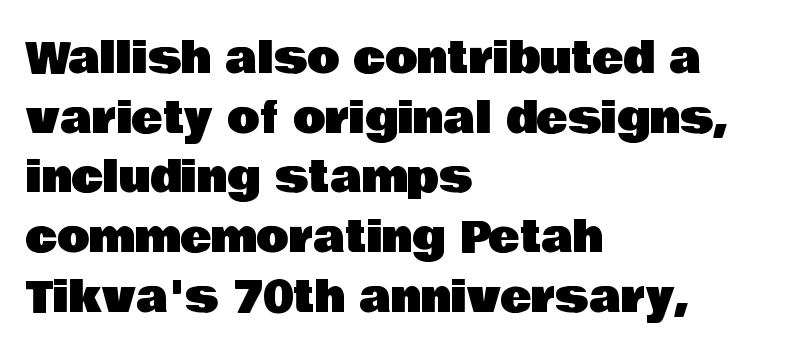
The image shows 42 px sans-serif type, upright; set left-aligned, normal line spacing (1.42x), normal letter spacing, not underlined; low stroke contrast and a large x-height.
